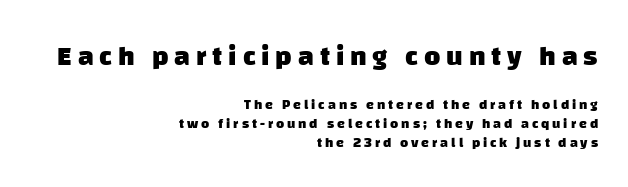
The rendering uses a moderate line-height, typical for paragraphs. Typesetter's note: full bold, strokes at maximum text heaviness. Type size steps down from the first block to the second. Honestly, there is no underline to notice here at all. Type style note: lacks serifs.
